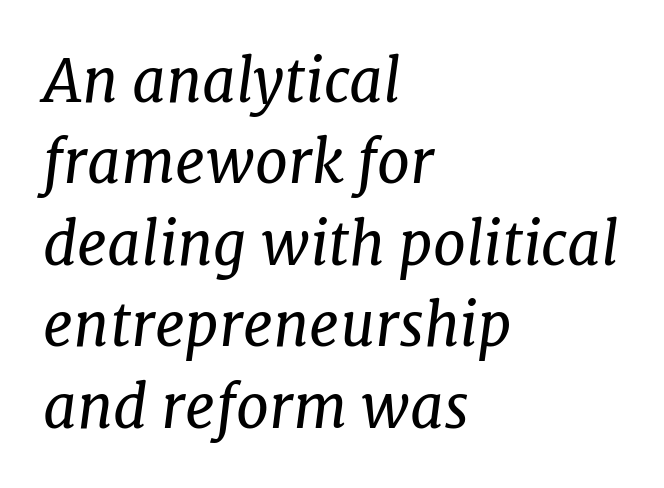
Each letter's strokes conclude with small projecting serifs. If you drew a ruler down the left edge, every line would touch it. Tracking here is standard; glyphs follow each other at the usual distance. Any mark beneath the type? The region is blank. The lines sit at an ordinary, default distance from one another. The typeface has the unassuming heft of standard copy or less.
